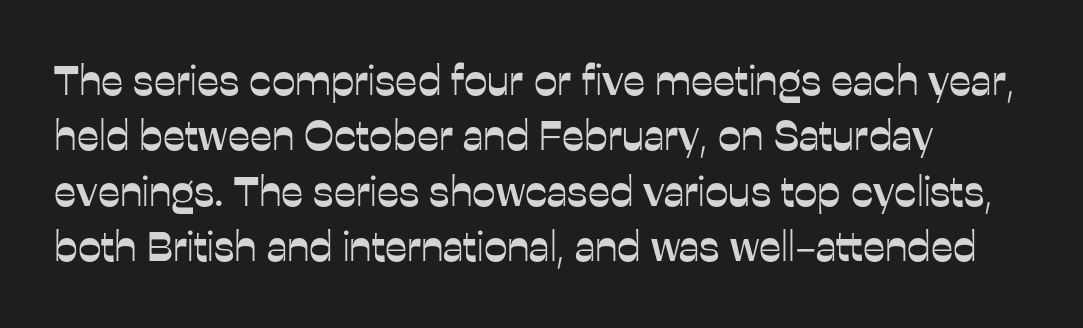
The image shows 42 px sans-serif type, upright; set normal line spacing (1.32x), normal letter spacing, not underlined; low stroke contrast and a medium x-height.
